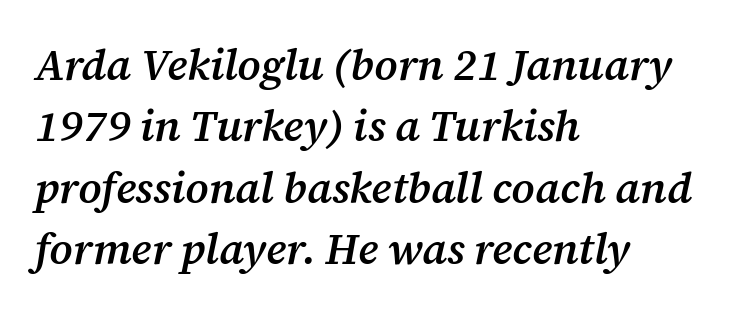
Q: Is the text bold? A: Semi-bold.
Q: Is the text italic (slanted)? A: Yes, it leans right by about 12 degrees.
Q: Is the typeface a serif or a sans-serif typeface? A: Serif.
Q: Is the text underlined? A: No.
Q: How is the paragraph aligned? A: Left-aligned.
Q: Is the spacing between letters normal or unusually wide? A: Normal.
Q: Is the spacing between lines tight, normal or loose? A: Normal.
Q: Width (condensed, normal, or wide)? A: Normal.
Q: Stroke contrast? A: Medium.
Q: x-height? A: Medium.
Q: Monospaced? A: No.
